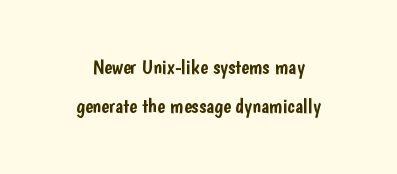
The image shows 21 px text type, upright; set centered, line spacing 1.87x, normal letter spacing, not underlined.
